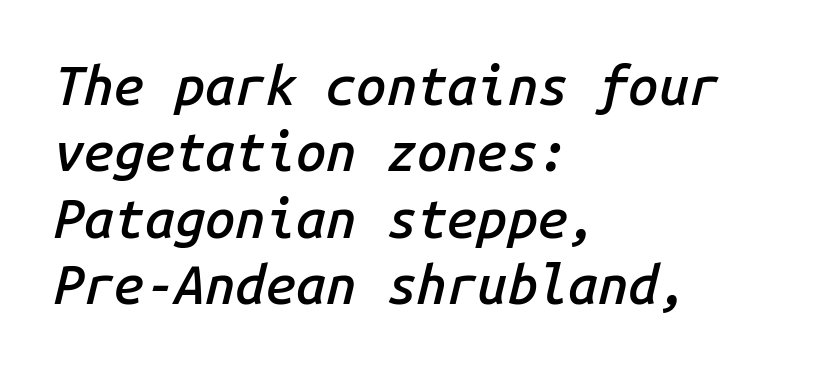
The image shows 54 px semibold type, italic (leaning right), monospaced; set left-aligned, line spacing 1.23x, normal letter spacing, not underlined; low stroke contrast and a medium x-height.
